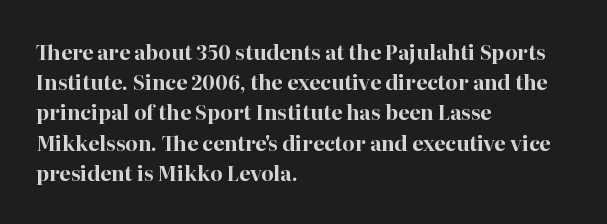
{"italic": "no", "bold": "yes", "underline": "no", "align": "left", "line_spacing": "normal", "line_spacing_ratio": 1.51, "letter_spacing": "normal", "letter_spacing_em": 0.0, "glyph_px": 20}
